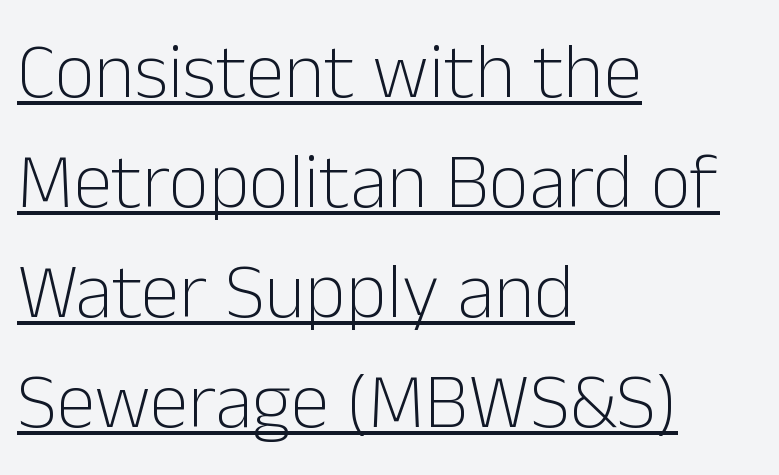
{"serif": "no", "italic": "no", "bold": "no", "weight": "light", "width": "normal", "stroke_contrast": "low", "x_height": "medium", "monospaced": "no", "underline": "yes", "align": "left", "line_spacing": "normal", "line_spacing_ratio": 1.41, "letter_spacing": "normal", "letter_spacing_em": 0.0, "glyph_px": 78}
